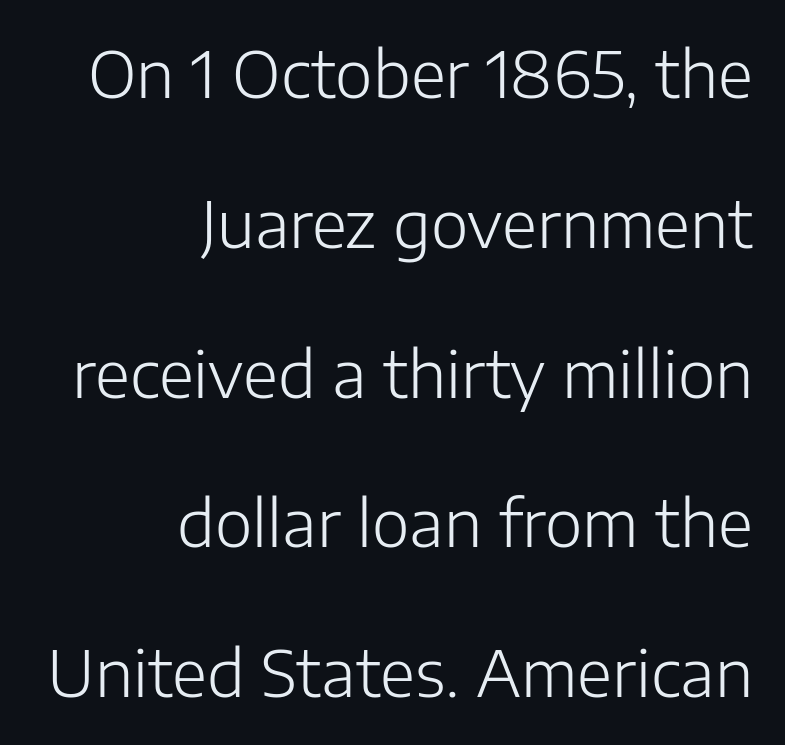
The image shows 64 px light sans-serif type, upright; set right-aligned, loose line spacing (2.34x), normal letter spacing, not underlined; low stroke contrast and a medium x-height.
